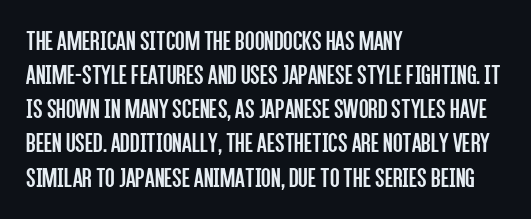
{"serif": "no", "italic": "no", "bold": "no", "weight": "regular", "width": "condensed", "stroke_contrast": "low", "x_height": "large", "monospaced": "no", "underline": "no", "align": "left", "line_spacing_ratio": 1.22, "letter_spacing": "normal", "letter_spacing_em": 0.0, "glyph_px": 28}
